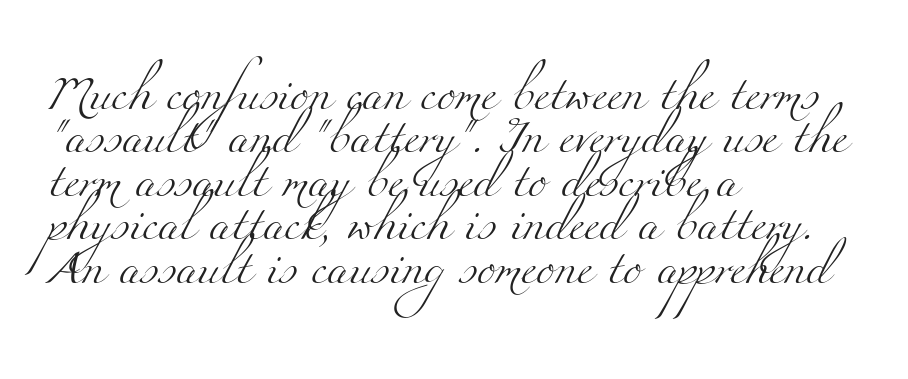
The image shows 35 px light, wide type; set left-aligned, line spacing 1.24x, normal letter spacing, not underlined; medium stroke contrast and a small x-height.
